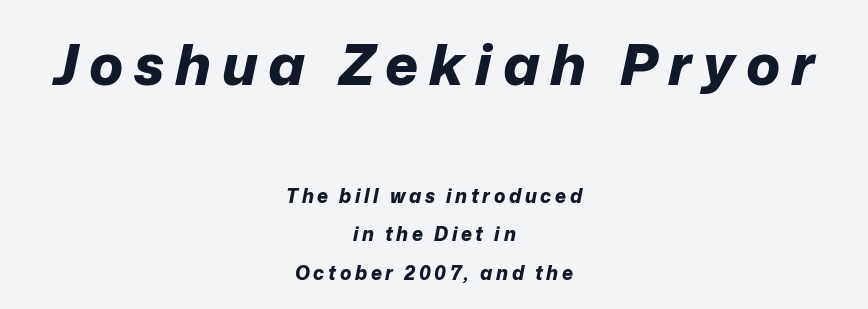
{"italic": "yes", "lean": "right", "slant_degrees": 12, "bold": "yes", "weight": "bold", "width": "normal", "stroke_contrast": "low", "x_height": "medium", "monospaced": "no", "underline": "no", "align": "center", "line_spacing": "loose", "line_spacing_ratio": 2.01, "larger_block": "first", "size_ratio": 3.0, "glyph_px": 57}
